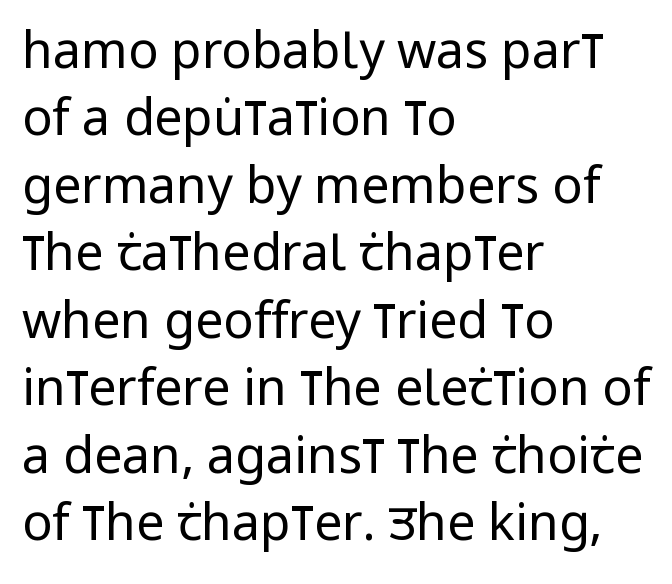
The image shows 50 px regular-weight, condensed sans-serif type, upright; set left-aligned, normal line spacing (1.35x), normal letter spacing, not underlined; low stroke contrast and a large x-height.
